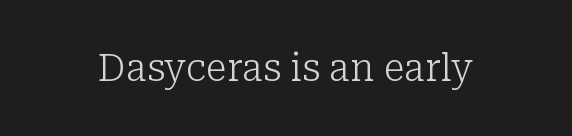
This sample uses an upright cut, with every glyph sitting square on the baseline. Nobody drew a line under any word here. Glyph-to-glyph distance matches everyday printed text. Yep, those are serifs on the letters. Bold? No — there's no thickening of the strokes. Is this a fixed-width face? No — the glyphs have proportional, varying widths.
